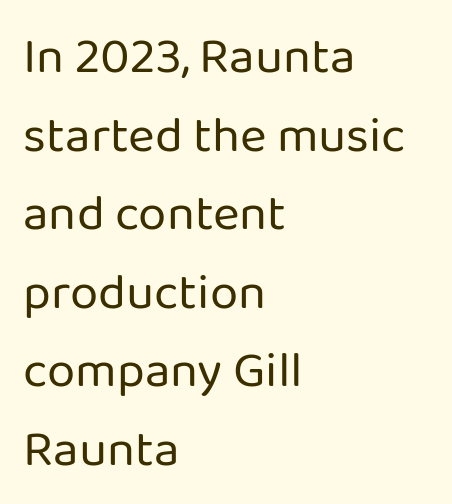
{"serif": "no", "italic": "no", "bold": "no", "weight": "regular", "width": "normal", "stroke_contrast": "low", "x_height": "medium", "monospaced": "no", "underline": "no", "align": "left", "line_spacing": "normal", "line_spacing_ratio": 1.54, "letter_spacing": "normal", "letter_spacing_em": 0.0, "glyph_px": 51}
